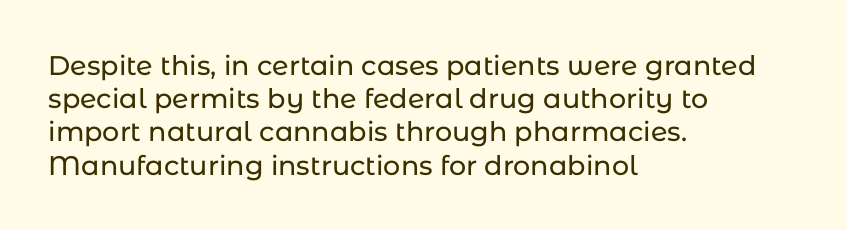
The image shows 27 px text type, upright; set left-aligned, line spacing 1.23x, normal letter spacing, not underlined.
